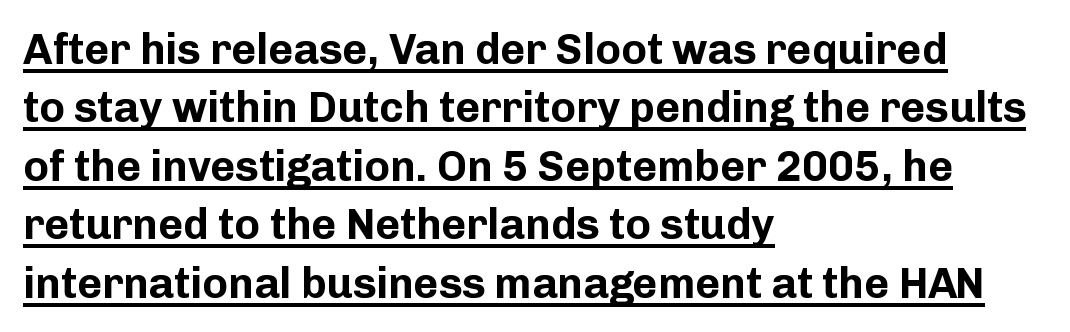
The image shows 43 px bold sans-serif type, upright; set left-aligned, normal line spacing (1.36x), normal letter spacing, underlined; low stroke contrast and a medium x-height.
